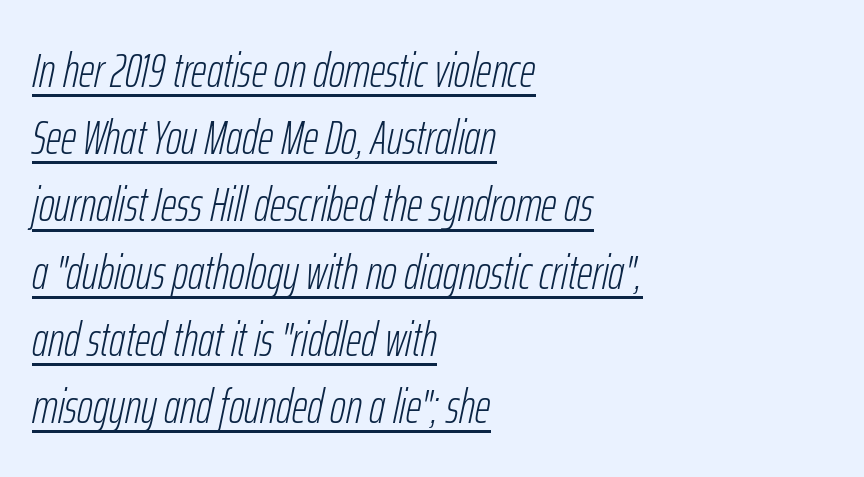
Q: Is the text bold? A: No.
Q: Is the text italic (slanted)? A: Yes, it leans right by about 12 degrees.
Q: Is the text underlined? A: Yes.
Q: How is the paragraph aligned? A: Left-aligned.
Q: Is the spacing between letters normal or unusually wide? A: Normal.
Q: Is the spacing between lines tight, normal or loose? A: Normal.
Q: Width (condensed, normal, or wide)? A: Condensed.
Q: Stroke contrast? A: Low.
Q: x-height? A: Medium.
Q: Monospaced? A: No.
